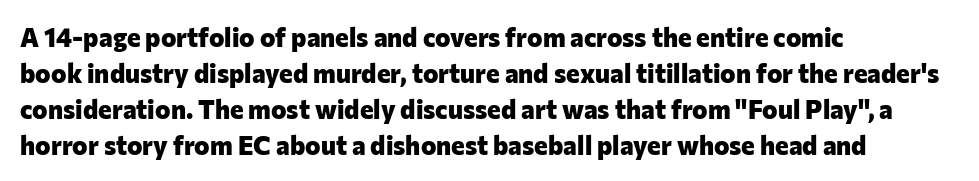
Q: Is the text bold? A: Yes.
Q: Is the text italic (slanted)? A: No, it is upright.
Q: Is the text underlined? A: No.
Q: How is the paragraph aligned? A: Left-aligned.
Q: Is the spacing between letters normal or unusually wide? A: Normal.
Q: Is the spacing between lines tight, normal or loose? A: Normal.
